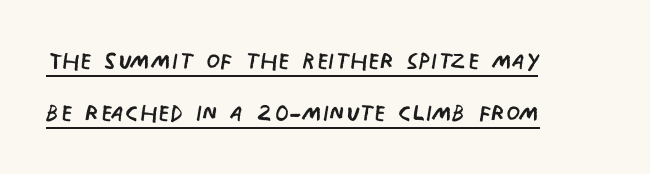
Q: Is the text bold? A: No.
Q: Is the typeface a serif or a sans-serif typeface? A: Sans-serif.
Q: Is the text underlined? A: Yes.
Q: How is the paragraph aligned? A: Left-aligned.
Q: Is the spacing between letters normal or unusually wide? A: Normal.
Q: Is the spacing between lines tight, normal or loose? A: Normal.
Q: Width (condensed, normal, or wide)? A: Condensed.
Q: Stroke contrast? A: Low.
Q: x-height? A: Large.
Q: Monospaced? A: No.
